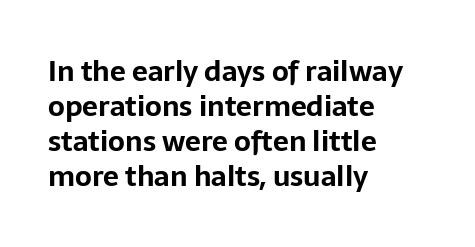
{"serif": "no", "italic": "no", "bold": "yes", "weight": "bold", "width": "normal", "stroke_contrast": "low", "x_height": "medium", "monospaced": "no", "underline": "no", "align": "left", "line_spacing": "normal", "line_spacing_ratio": 1.25, "letter_spacing": "normal", "letter_spacing_em": 0.0, "glyph_px": 28}
